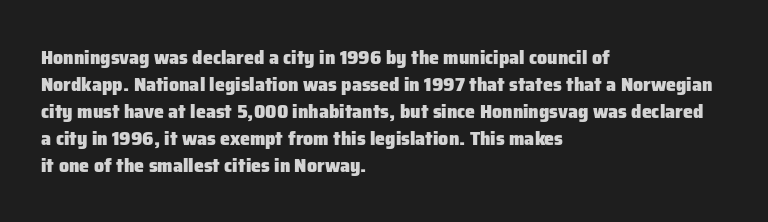
{"italic": "no", "bold": "yes", "underline": "no", "align": "left", "line_spacing": "normal", "line_spacing_ratio": 1.35, "letter_spacing": "normal", "letter_spacing_em": 0.0, "glyph_px": 20}
